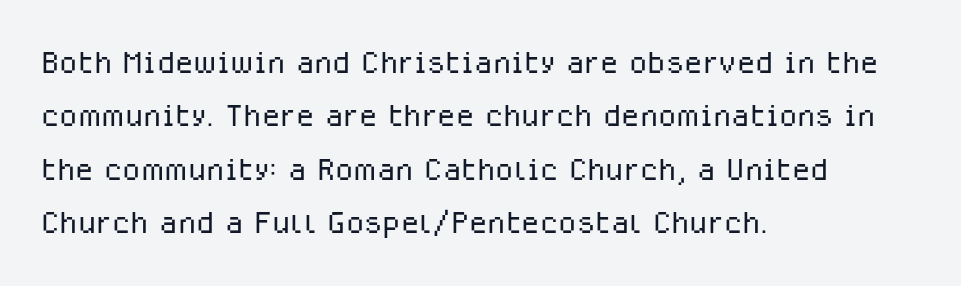
Students, observe: this is what conventionally led text looks like. Is the letter spacing exaggerated? No — it looks like the ordinary default. Classification — sans serif. The rendering uses natural spacing where letterforms have individual widths. Bare-footed words on every line.
